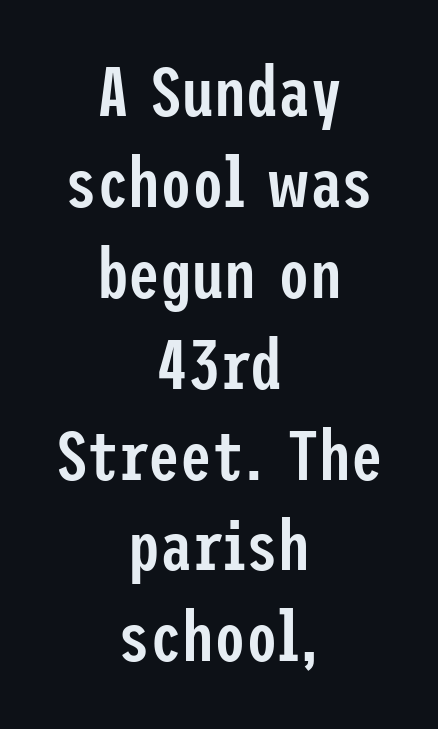
Q: Is the text bold? A: Semi-bold.
Q: Is the text italic (slanted)? A: No, it is upright.
Q: Is the typeface a serif or a sans-serif typeface? A: Sans-serif.
Q: Is the text underlined? A: No.
Q: How is the paragraph aligned? A: Centered.
Q: Is the spacing between letters normal or unusually wide? A: Normal.
Q: Is the spacing between lines tight, normal or loose? A: Normal.
Q: Width (condensed, normal, or wide)? A: Condensed.
Q: Stroke contrast? A: Low.
Q: x-height? A: Medium.
